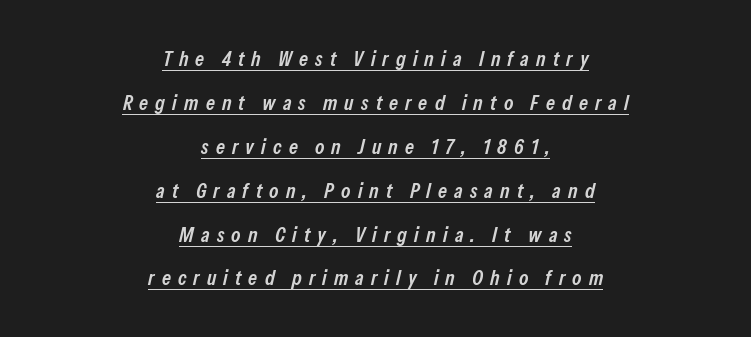
Q: Is the text bold? A: Semi-bold.
Q: Is the text italic (slanted)? A: Yes, it leans right by about 13 degrees.
Q: Is the text underlined? A: Yes.
Q: How is the paragraph aligned? A: Centered.
Q: Is the spacing between letters normal or unusually wide? A: Unusually wide.
Q: Is the spacing between lines tight, normal or loose? A: Loose.
